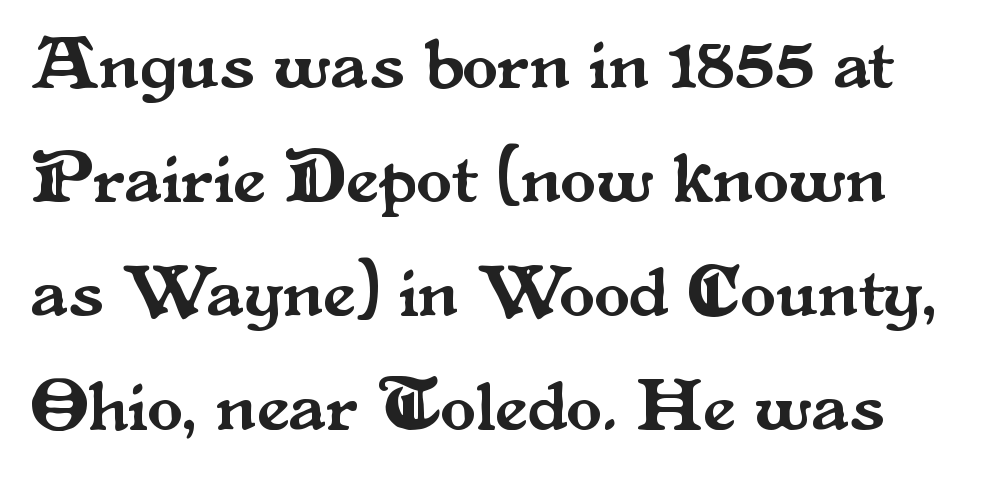
Q: Is the text italic (slanted)? A: No, it is upright.
Q: Is the typeface a serif or a sans-serif typeface? A: Serif.
Q: Is the text underlined? A: No.
Q: Is the spacing between letters normal or unusually wide? A: Normal.
Q: Is the spacing between lines tight, normal or loose? A: Normal.
Q: Width (condensed, normal, or wide)? A: Normal.
Q: Stroke contrast? A: Medium.
Q: x-height? A: Small.
Q: Monospaced? A: No.
